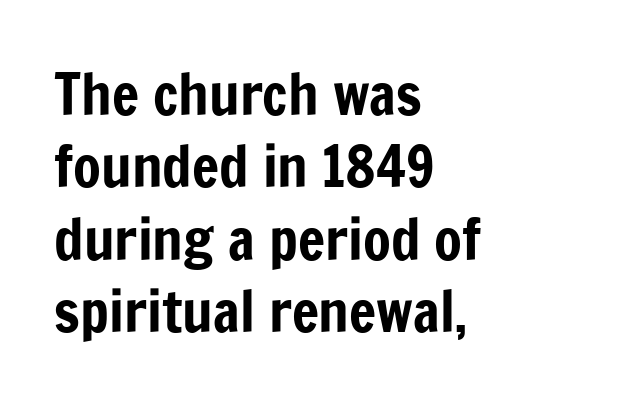
The axis of the letterforms is exactly vertical. These lines are rendered in a variable-pitch font. Unlike a traditional serif, this face leaves its strokes unadorned. Each word holds together tightly as a unit, with standard inter-letter gaps. Rule under the text: the space is simply empty.
